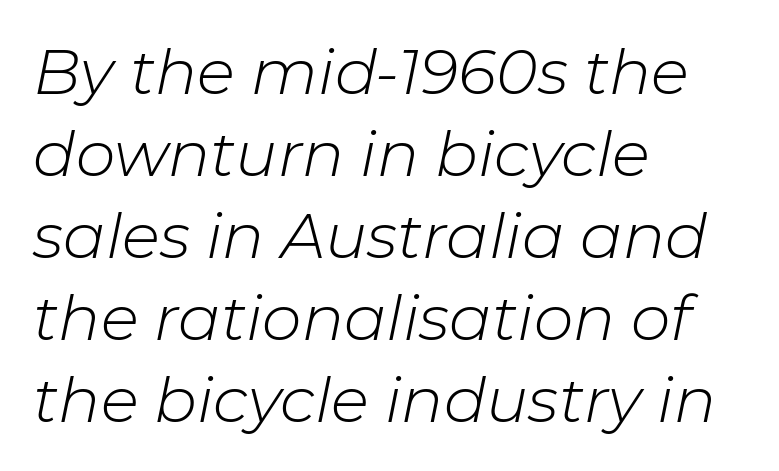
Tall strokes in this sample are angled rather than plumb. Does the copy run flush right? No — it runs flush left. Line spacing here is normal. Observe the ordinary spacing: letters are neighbours, not strangers. Clear beneath every line of the passage. The passage shown is not bold in any degree.
